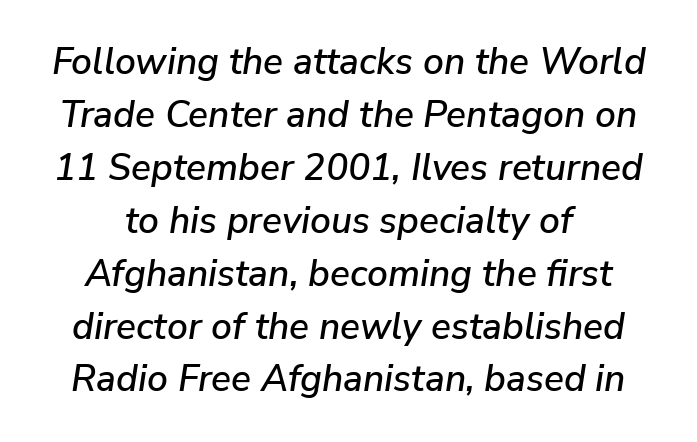
Q: Is the text italic (slanted)? A: Yes, it leans right by about 9 degrees.
Q: Is the text underlined? A: No.
Q: How is the paragraph aligned? A: Centered.
Q: Is the spacing between letters normal or unusually wide? A: Normal.
Q: Is the spacing between lines tight, normal or loose? A: Normal.
Q: Width (condensed, normal, or wide)? A: Normal.
Q: Stroke contrast? A: Low.
Q: x-height? A: Medium.
Q: Monospaced? A: No.
